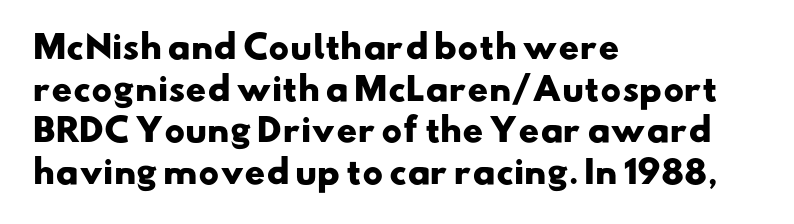
{"serif": "no", "bold": "yes", "weight": "heavy", "width": "wide", "stroke_contrast": "low", "x_height": "small", "monospaced": "no", "underline": "no", "align": "left", "line_spacing": "normal", "line_spacing_ratio": 1.3, "letter_spacing": "normal", "letter_spacing_em": 0.0, "glyph_px": 32}
